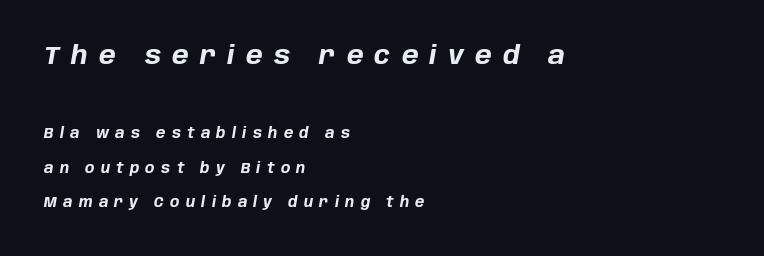
Q: Is the text bold? A: Yes.
Q: Is the text italic (slanted)? A: Yes, it leans right by about 10 degrees.
Q: Is the text underlined? A: No.
Q: How is the paragraph aligned? A: Left-aligned.
Q: Is the spacing between letters normal or unusually wide? A: Unusually wide.
Q: Is the spacing between lines tight, normal or loose? A: Loose.
Q: Which block of text is set in a larger size, the first (top) or the second (bottom)? A: The first (top) one.
